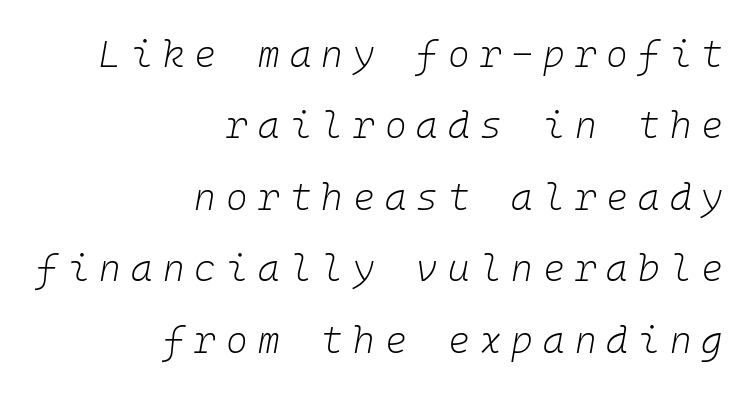
{"italic": "yes", "lean": "right", "slant_degrees": 10, "bold": "no", "weight": "light", "width": "normal", "stroke_contrast": "low", "x_height": "medium", "monospaced": "yes", "underline": "no", "align": "right", "line_spacing": "loose", "line_spacing_ratio": 1.93, "letter_spacing": "wide", "letter_spacing_em": 0.27, "glyph_px": 37}
